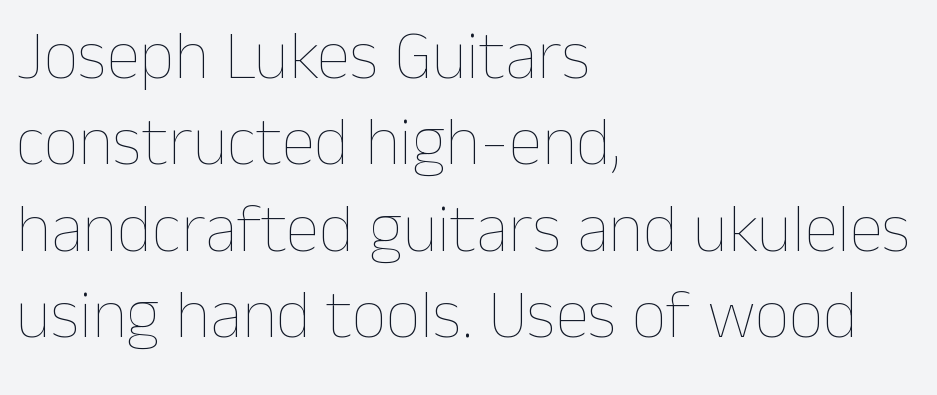
{"italic": "no", "bold": "no", "weight": "thin", "width": "normal", "stroke_contrast": "low", "x_height": "medium", "monospaced": "no", "underline": "no", "align": "left", "line_spacing": "normal", "line_spacing_ratio": 1.27, "letter_spacing": "normal", "letter_spacing_em": 0.0, "glyph_px": 68}
